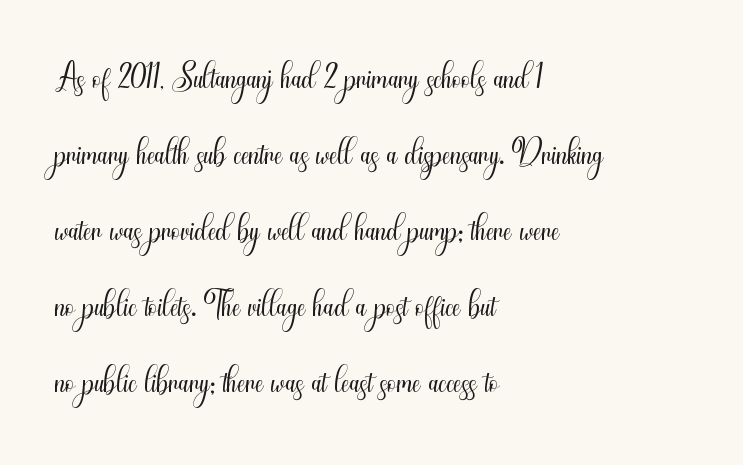
{"serif": "no", "bold": "no", "weight": "light", "width": "condensed", "stroke_contrast": "medium", "x_height": "small", "monospaced": "no", "underline": "no", "align": "left", "line_spacing": "normal", "line_spacing_ratio": 1.52, "letter_spacing": "normal", "letter_spacing_em": 0.0, "glyph_px": 50}
